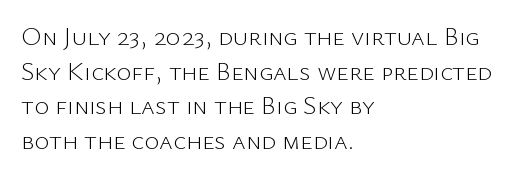
The image shows 26 px text type, upright; set left-aligned, normal line spacing (1.33x), normal letter spacing, not underlined.
